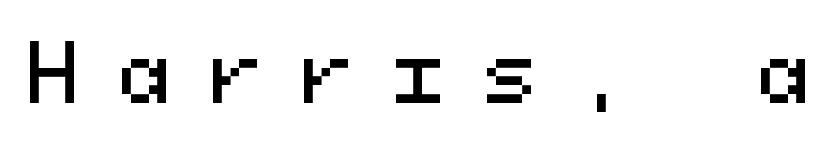
The image shows 79 px sans-serif type, upright, monospaced; set unusually wide letter spacing (+0.49 em), not underlined; medium stroke contrast and a medium x-height.
